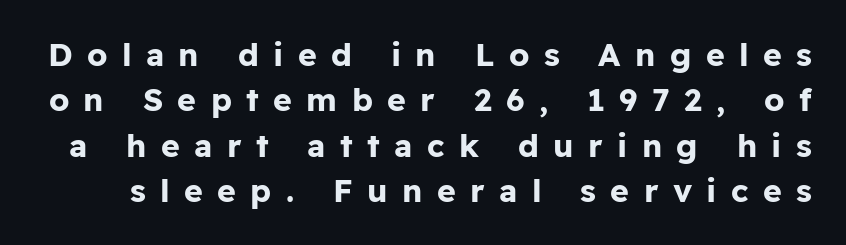
{"serif": "no", "italic": "no", "bold": "yes", "weight": "bold", "width": "normal", "stroke_contrast": "low", "x_height": "medium", "monospaced": "no", "underline": "no", "line_spacing": "normal", "line_spacing_ratio": 1.42, "letter_spacing": "wide", "letter_spacing_em": 0.45, "glyph_px": 32}
